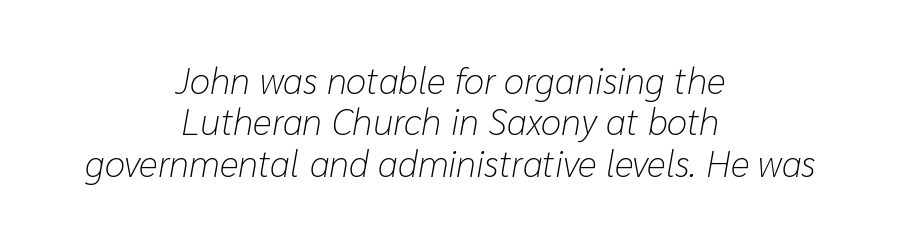
Q: Is the text bold? A: No.
Q: Is the text italic (slanted)? A: Yes, it leans right by about 10 degrees.
Q: Is the text underlined? A: No.
Q: How is the paragraph aligned? A: Centered.
Q: Is the spacing between letters normal or unusually wide? A: Normal.
Q: Is the spacing between lines tight, normal or loose? A: Tight.
Q: Width (condensed, normal, or wide)? A: Normal.
Q: Stroke contrast? A: Low.
Q: x-height? A: Medium.
Q: Monospaced? A: No.
